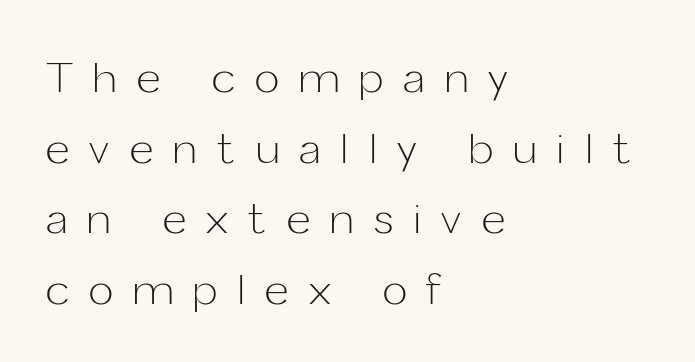
The image shows 41 px light sans-serif type, upright; set left-aligned, line spacing 1.72x, unusually wide letter spacing (+0.49 em), not underlined; low stroke contrast and a medium x-height.
